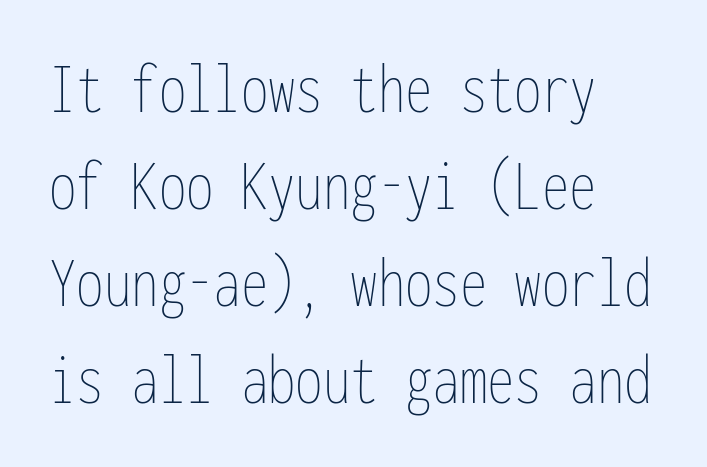
Q: Is the text bold? A: No.
Q: Is the text italic (slanted)? A: No, it is upright.
Q: Is the text underlined? A: No.
Q: How is the paragraph aligned? A: Left-aligned.
Q: Is the spacing between letters normal or unusually wide? A: Normal.
Q: Is the spacing between lines tight, normal or loose? A: Normal.
Q: Width (condensed, normal, or wide)? A: Condensed.
Q: Stroke contrast? A: Low.
Q: x-height? A: Medium.
Q: Monospaced? A: Yes.
